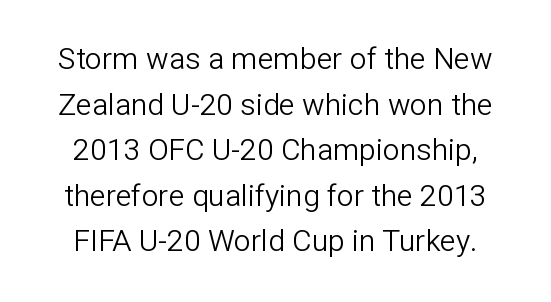
If you measured baseline to baseline, you'd find a middling distance. The text was rendered using a sans face with plain stroke endings. Leftover space on each line is divided equally before and after the words. Character widths vary here, with narrow letters taking less room than wide ones.
